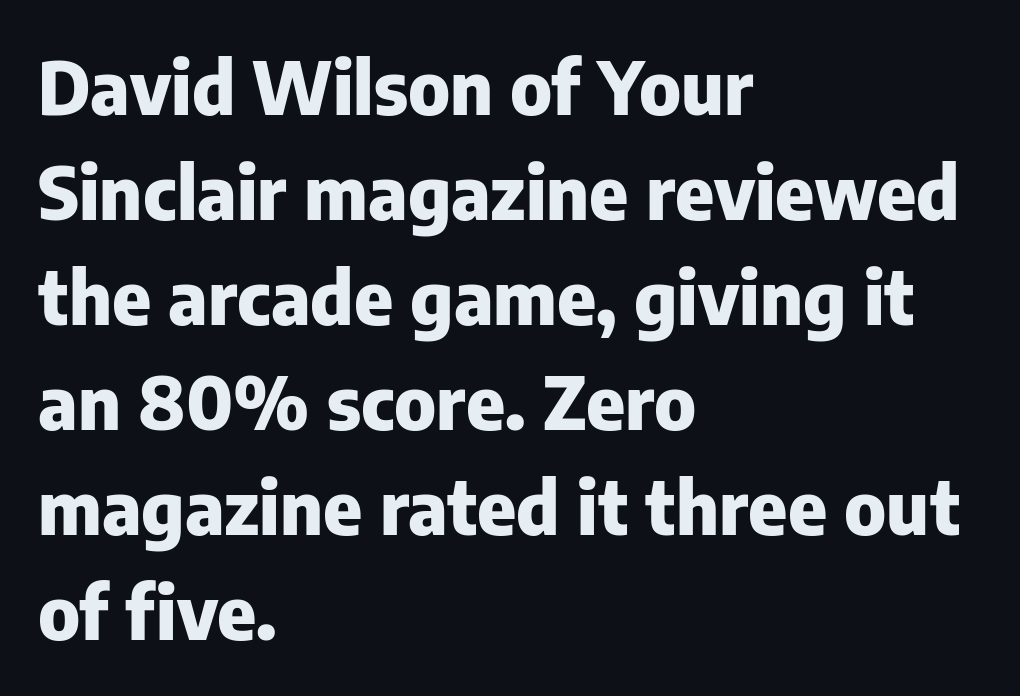
{"serif": "no", "italic": "no", "bold": "yes", "weight": "heavy", "width": "normal", "stroke_contrast": "low", "x_height": "medium", "monospaced": "no", "underline": "no", "align": "left", "line_spacing": "normal", "line_spacing_ratio": 1.42, "letter_spacing": "normal", "letter_spacing_em": 0.0, "glyph_px": 74}
